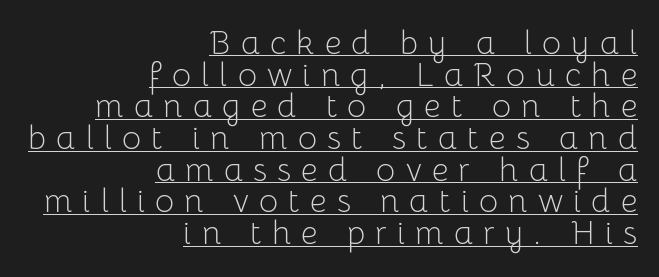
Q: Is the text bold? A: No.
Q: Is the text italic (slanted)? A: No, it is upright.
Q: Is the typeface a serif or a sans-serif typeface? A: Sans-serif.
Q: Is the text underlined? A: Yes.
Q: How is the paragraph aligned? A: Right-aligned.
Q: Is the spacing between letters normal or unusually wide? A: Unusually wide.
Q: Is the spacing between lines tight, normal or loose? A: Tight.
Q: Width (condensed, normal, or wide)? A: Normal.
Q: Stroke contrast? A: Low.
Q: x-height? A: Medium.
Q: Monospaced? A: No.
